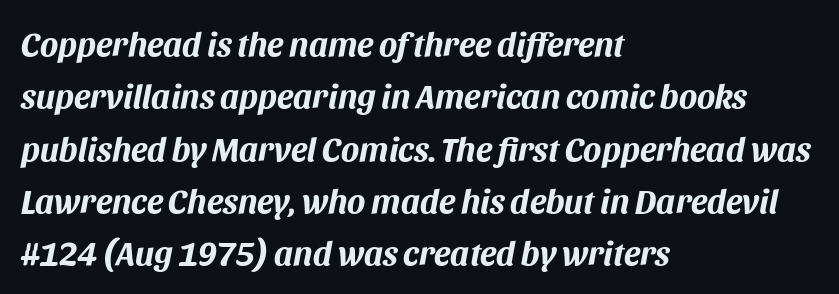
The image shows 34 px bold type, italic (leaning right); set left-aligned, normal line spacing (1.54x), normal letter spacing, not underlined; medium stroke contrast and a large x-height.
